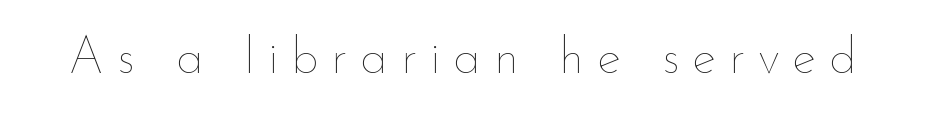
Q: Is the text bold? A: No.
Q: Is the text italic (slanted)? A: No, it is upright.
Q: Is the text underlined? A: No.
Q: Is the spacing between letters normal or unusually wide? A: Unusually wide.
Q: Width (condensed, normal, or wide)? A: Normal.
Q: Stroke contrast? A: Low.
Q: x-height? A: Small.
Q: Monospaced? A: No.
